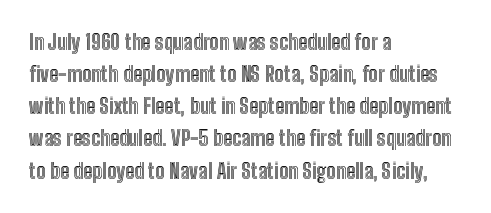
The image shows 21 px text type, upright; set left-aligned, normal line spacing (1.53x), normal letter spacing, not underlined.
